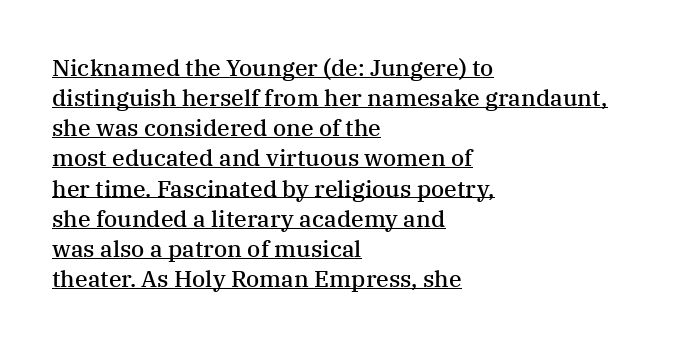
Q: Is the text bold? A: Semi-bold.
Q: Is the text italic (slanted)? A: No, it is upright.
Q: Is the text underlined? A: Yes.
Q: How is the paragraph aligned? A: Left-aligned.
Q: Is the spacing between letters normal or unusually wide? A: Normal.
Q: Is the spacing between lines tight, normal or loose? A: Normal.
